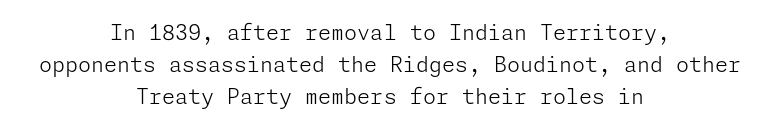
{"italic": "no", "bold": "no", "underline": "no", "align": "center", "line_spacing": "normal", "line_spacing_ratio": 1.52, "letter_spacing": "normal", "letter_spacing_em": 0.0, "glyph_px": 21}
